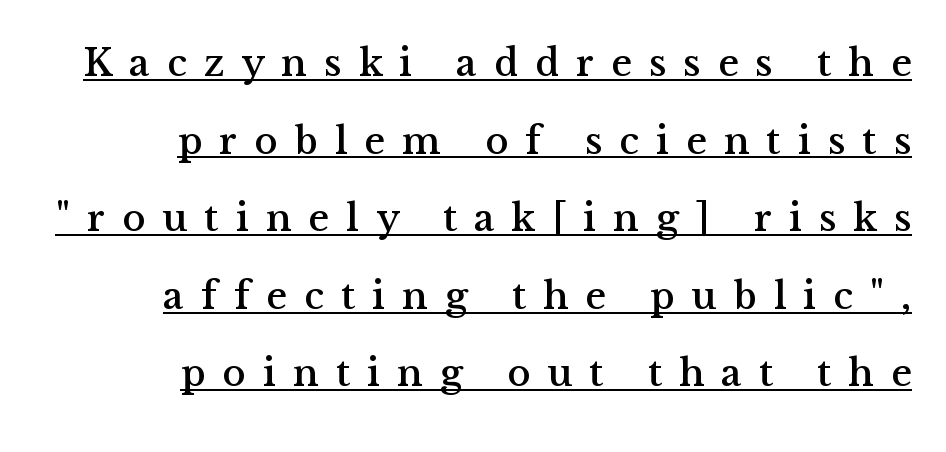
{"serif": "yes", "italic": "no", "width": "normal", "stroke_contrast": "medium", "x_height": "medium", "monospaced": "no", "underline": "yes", "align": "right", "line_spacing": "loose", "line_spacing_ratio": 1.99, "letter_spacing": "wide", "letter_spacing_em": 0.44, "glyph_px": 39}
